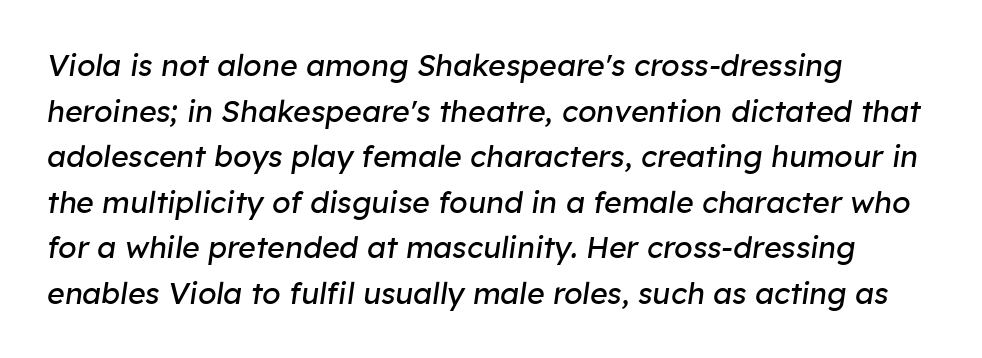
The image shows 30 px regular-weight type, italic (leaning right); set left-aligned, normal line spacing (1.52x), normal letter spacing, not underlined; low stroke contrast and a medium x-height.
